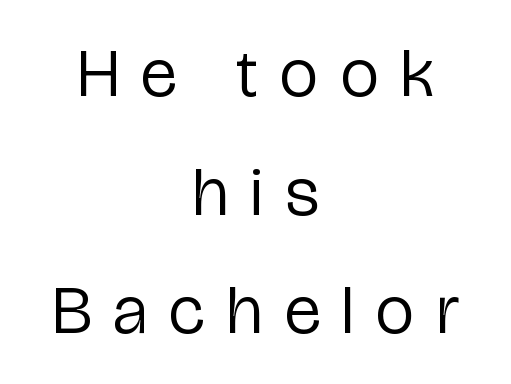
Q: Is the text bold? A: No.
Q: Is the text italic (slanted)? A: No, it is upright.
Q: Is the typeface a serif or a sans-serif typeface? A: Sans-serif.
Q: Is the text underlined? A: No.
Q: How is the paragraph aligned? A: Centered.
Q: Is the spacing between letters normal or unusually wide? A: Unusually wide.
Q: Width (condensed, normal, or wide)? A: Condensed.
Q: Stroke contrast? A: Low.
Q: x-height? A: Medium.
Q: Monospaced? A: No.
